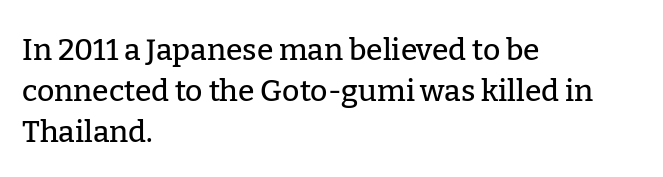
{"serif": "yes", "italic": "no", "width": "normal", "stroke_contrast": "low", "x_height": "medium", "monospaced": "no", "underline": "no", "align": "left", "line_spacing": "normal", "line_spacing_ratio": 1.37, "letter_spacing": "normal", "letter_spacing_em": 0.0, "glyph_px": 30}
